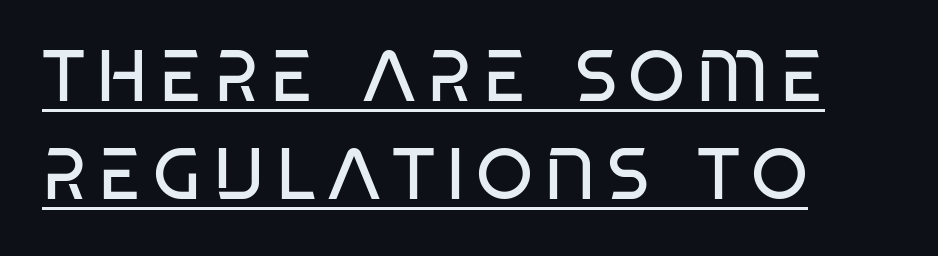
The line-height multiplier appears to be the usual default. Bold? No — there's no thickening of the strokes. Is this a sans? Yes — the strokes have no serifs. The paragraph has a hard left edge and a soft right edge. Is this a fixed-width face? No — the glyphs have proportional, varying widths.
